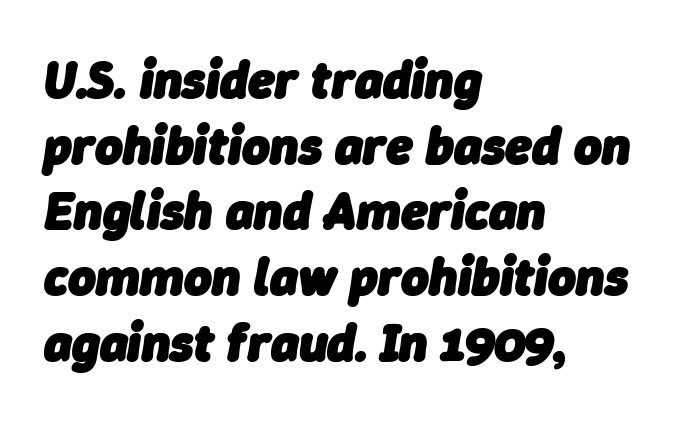
Q: Is the text bold? A: Yes.
Q: Is the text italic (slanted)? A: Yes, it leans right by about 9 degrees.
Q: Is the text underlined? A: No.
Q: How is the paragraph aligned? A: Left-aligned.
Q: Is the spacing between letters normal or unusually wide? A: Normal.
Q: Width (condensed, normal, or wide)? A: Normal.
Q: Stroke contrast? A: Low.
Q: x-height? A: Medium.
Q: Monospaced? A: No.
